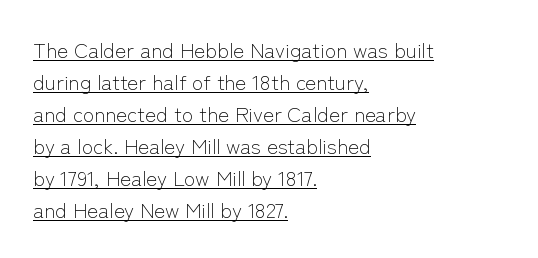
The image shows 21 px text type, upright; set left-aligned, normal line spacing (1.52x), normal letter spacing, underlined.
